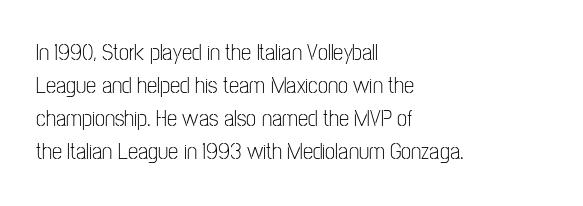
{"italic": "no", "bold": "no", "underline": "no", "align": "left", "line_spacing": "normal", "line_spacing_ratio": 1.43, "letter_spacing": "normal", "letter_spacing_em": 0.0, "glyph_px": 23}
